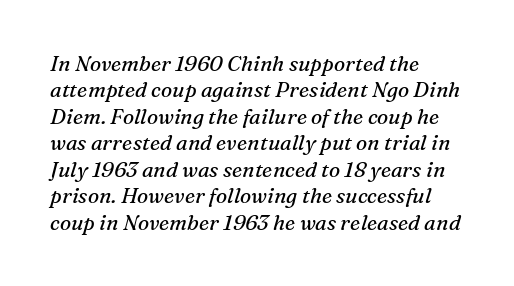
Where is the straight margin? On the left. Notice how descenders clear the ascenders below comfortably — that's standard leading. The face looks like a standard text weight, possibly lighter. Short note: letters normally spaced.
